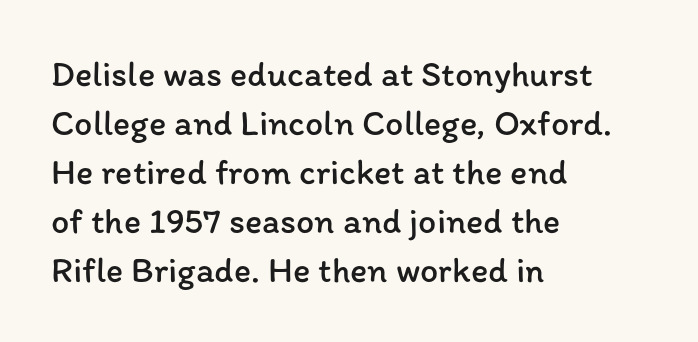
The image shows 36 px regular-weight type, upright; set left-aligned, normal line spacing (1.36x), normal letter spacing, not underlined; low stroke contrast and a medium x-height.
